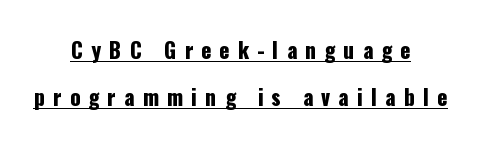
Q: Is the text italic (slanted)? A: No, it is upright.
Q: Is the text underlined? A: Yes.
Q: How is the paragraph aligned? A: Centered.
Q: Is the spacing between letters normal or unusually wide? A: Unusually wide.
Q: Is the spacing between lines tight, normal or loose? A: Loose.
